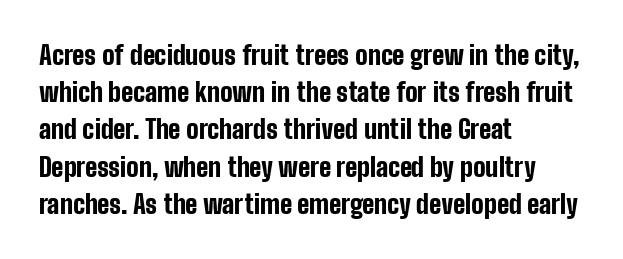
{"italic": "no", "bold": "yes", "underline": "no", "align": "left", "line_spacing": "normal", "line_spacing_ratio": 1.43, "letter_spacing": "normal", "letter_spacing_em": 0.0, "glyph_px": 26}
